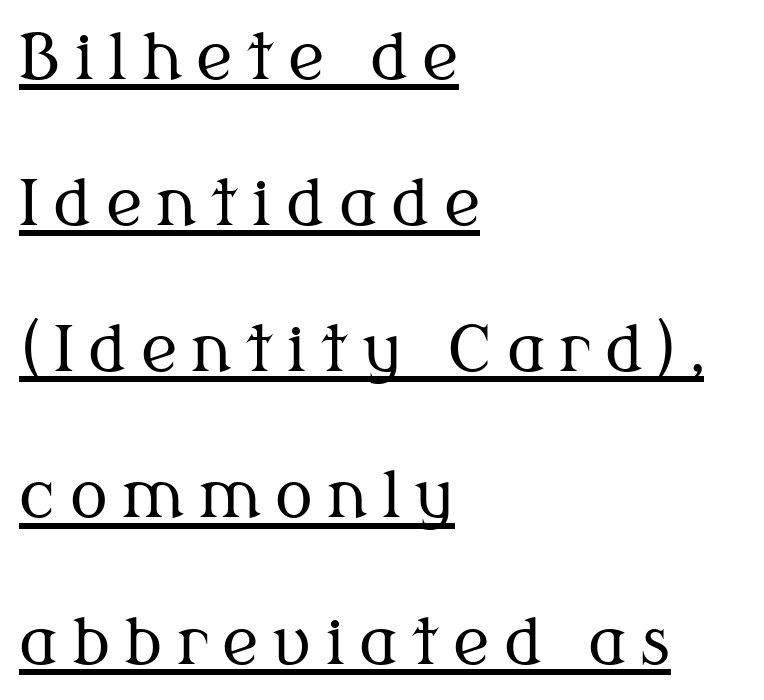
The image shows 63 px regular-weight serif type, upright; set left-aligned, loose line spacing (2.32x), unusually wide letter spacing (+0.23 em), underlined; medium stroke contrast and a medium x-height.
